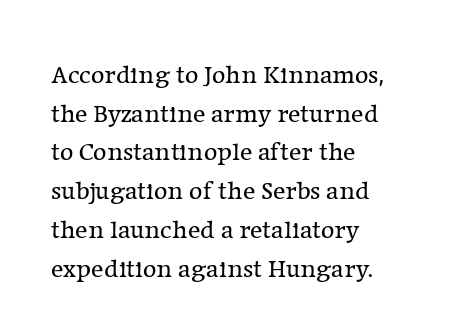
Q: Is the text bold? A: No.
Q: Is the text italic (slanted)? A: No, it is upright.
Q: Is the text underlined? A: No.
Q: How is the paragraph aligned? A: Left-aligned.
Q: Is the spacing between letters normal or unusually wide? A: Normal.
Q: Is the spacing between lines tight, normal or loose? A: Normal.
